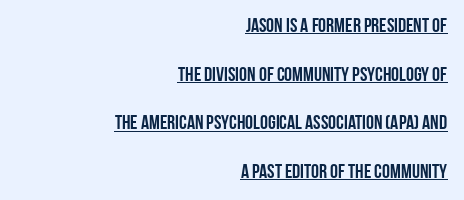
{"italic": "no", "underline": "yes", "align": "right", "line_spacing": "loose", "line_spacing_ratio": 2.43, "letter_spacing": "normal", "letter_spacing_em": 0.0, "glyph_px": 20}
